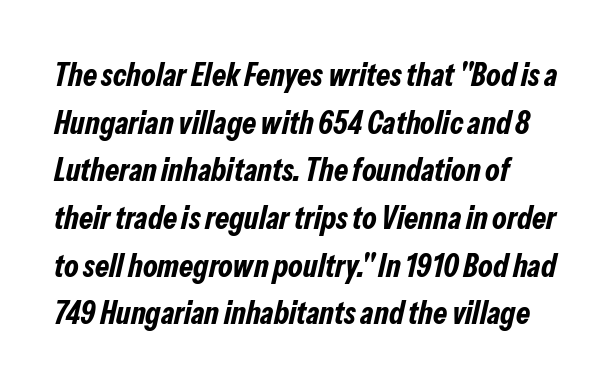
The image shows 32 px bold, condensed type, italic (leaning right); set normal line spacing (1.49x), normal letter spacing, not underlined; low stroke contrast and a medium x-height.
